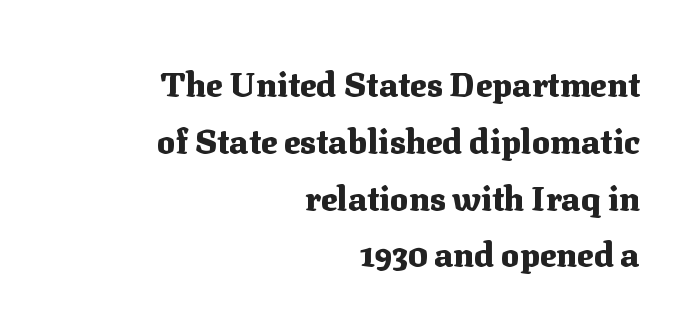
Compared with typical paragraphs, the rows here are spaced about the same. Serifs: yes, visible at the terminals of the letterforms. How are the letters spaced? Ordinarily, with no added tracking. Emphasis by weight is at full strength: bold. Is this a fixed-width face? No — the glyphs have proportional, varying widths.
